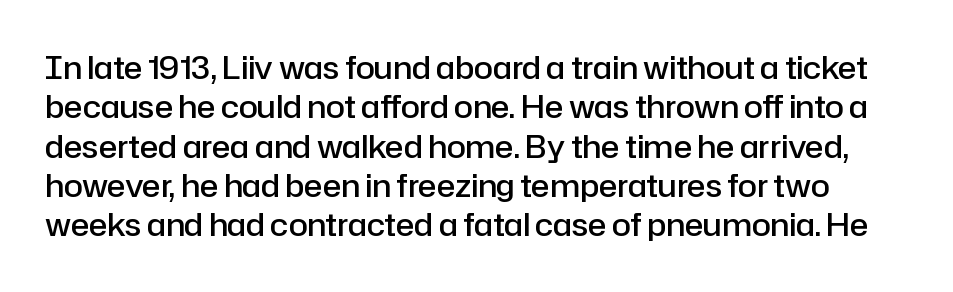
Q: Is the text bold? A: Semi-bold.
Q: Is the text italic (slanted)? A: No, it is upright.
Q: Is the typeface a serif or a sans-serif typeface? A: Sans-serif.
Q: Is the text underlined? A: No.
Q: Is the spacing between letters normal or unusually wide? A: Normal.
Q: Is the spacing between lines tight, normal or loose? A: Normal.
Q: Width (condensed, normal, or wide)? A: Normal.
Q: Stroke contrast? A: Low.
Q: x-height? A: Medium.
Q: Monospaced? A: No.
